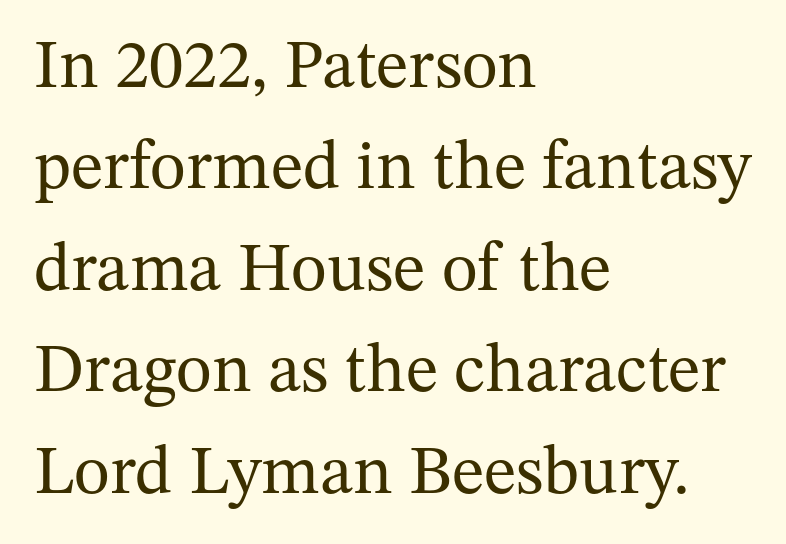
The image shows 69 px regular-weight serif type, upright; set left-aligned, normal line spacing (1.47x), normal letter spacing, not underlined; medium stroke contrast and a medium x-height.
